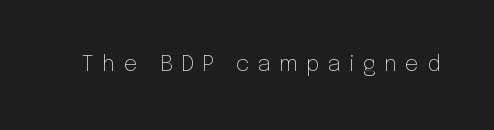
Only glyphs here, with clear space below each row. No extra ink here — the face is not bold. Letter spacing: wide. The typography opts for an upright posture over an oblique one.
